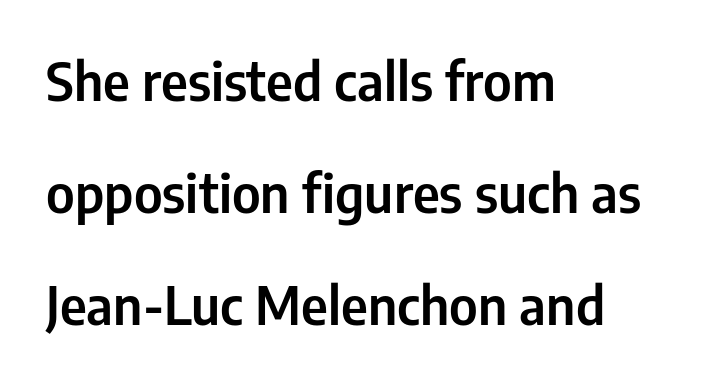
The image shows 53 px condensed sans-serif type, upright; set left-aligned, loose line spacing (2.11x), normal letter spacing, not underlined; low stroke contrast and a medium x-height.
